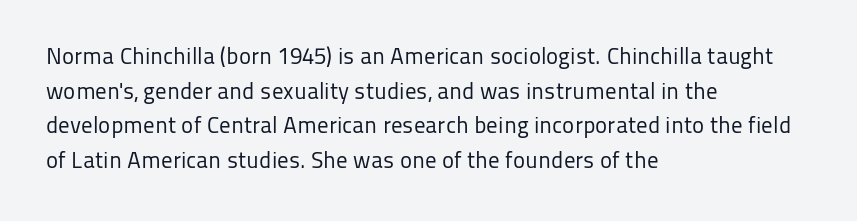
The image shows 23 px text type, upright; set left-aligned, normal line spacing (1.51x), normal letter spacing, not underlined.
